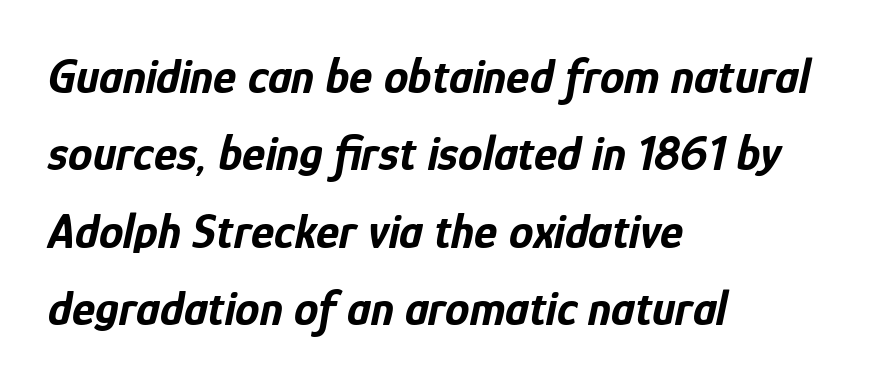
Successive baselines arrive at the customary interval. Descenders hang freely into open space. This rendering leaves character spacing at its baseline value. Heavy-handed strokes throughout: this text is bold. There's an unmistakable incline to the writing here. These lines are rendered in a variable-pitch font.
